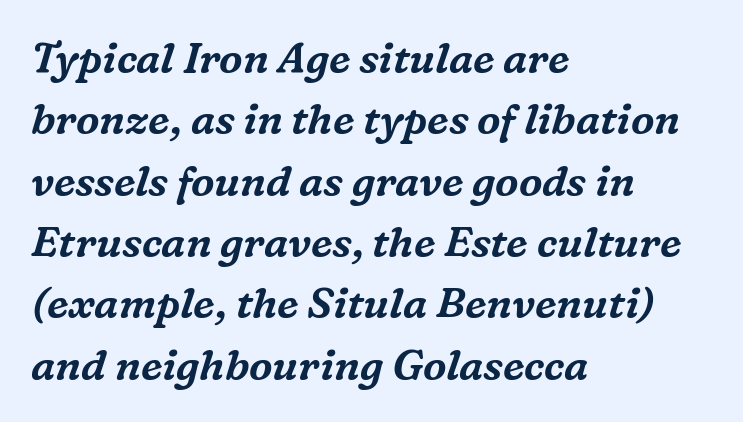
{"serif": "yes", "italic": "yes", "lean": "right", "slant_degrees": 16, "width": "normal", "stroke_contrast": "medium", "x_height": "medium", "monospaced": "no", "underline": "no", "align": "left", "line_spacing": "normal", "line_spacing_ratio": 1.46, "letter_spacing": "normal", "letter_spacing_em": 0.0, "glyph_px": 42}
